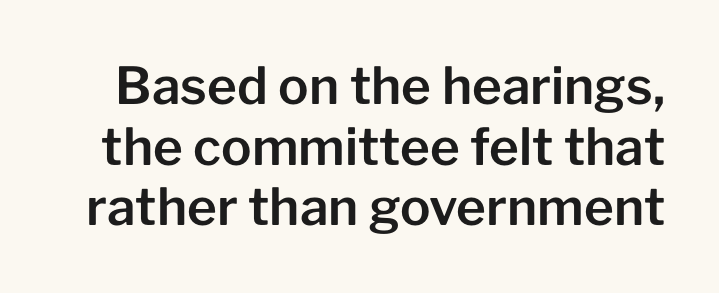
{"serif": "no", "italic": "no", "width": "normal", "stroke_contrast": "low", "x_height": "medium", "monospaced": "no", "underline": "no", "line_spacing_ratio": 1.19, "letter_spacing": "normal", "letter_spacing_em": 0.0, "glyph_px": 51}
